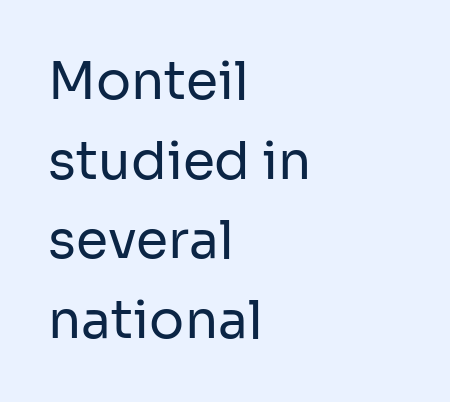
Q: Is the text bold? A: No.
Q: Is the text italic (slanted)? A: No, it is upright.
Q: Is the typeface a serif or a sans-serif typeface? A: Sans-serif.
Q: Is the text underlined? A: No.
Q: How is the paragraph aligned? A: Left-aligned.
Q: Is the spacing between letters normal or unusually wide? A: Normal.
Q: Is the spacing between lines tight, normal or loose? A: Normal.
Q: Width (condensed, normal, or wide)? A: Normal.
Q: Stroke contrast? A: Low.
Q: x-height? A: Medium.
Q: Monospaced? A: No.
